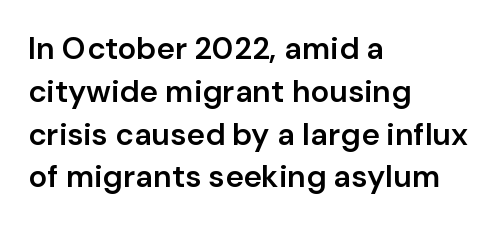
{"serif": "no", "italic": "no", "bold": "semi", "weight": "semibold", "width": "normal", "stroke_contrast": "low", "x_height": "medium", "monospaced": "no", "underline": "no", "align": "left", "line_spacing": "normal", "line_spacing_ratio": 1.38, "letter_spacing": "normal", "letter_spacing_em": 0.0, "glyph_px": 31}
